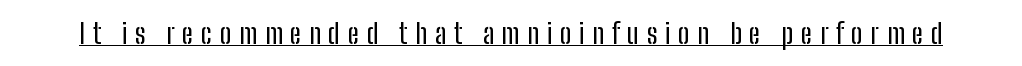
The type family on display is of the sans-serif kind. Spacing verdict: proportional, widths tailored to each character. These characters rest on top of a visible drawn line. Look at the tracking — it's clearly loosened, letters drifting apart. Designer's note — italics off, roman on.
